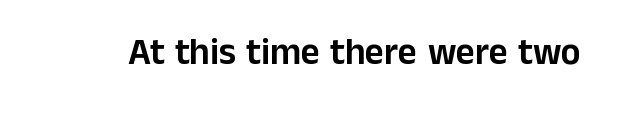
Q: Is the text italic (slanted)? A: No, it is upright.
Q: Is the typeface a serif or a sans-serif typeface? A: Sans-serif.
Q: Is the text underlined? A: No.
Q: Is the spacing between letters normal or unusually wide? A: Normal.
Q: Width (condensed, normal, or wide)? A: Normal.
Q: Stroke contrast? A: Low.
Q: x-height? A: Medium.
Q: Monospaced? A: No.
